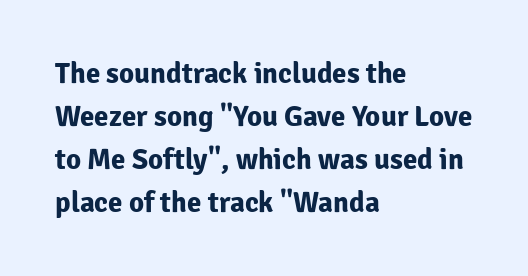
Q: Is the text bold? A: Yes.
Q: Is the text italic (slanted)? A: No, it is upright.
Q: Is the typeface a serif or a sans-serif typeface? A: Sans-serif.
Q: Is the text underlined? A: No.
Q: How is the paragraph aligned? A: Left-aligned.
Q: Is the spacing between letters normal or unusually wide? A: Normal.
Q: Is the spacing between lines tight, normal or loose? A: Normal.
Q: Width (condensed, normal, or wide)? A: Normal.
Q: Stroke contrast? A: Low.
Q: x-height? A: Medium.
Q: Monospaced? A: No.
